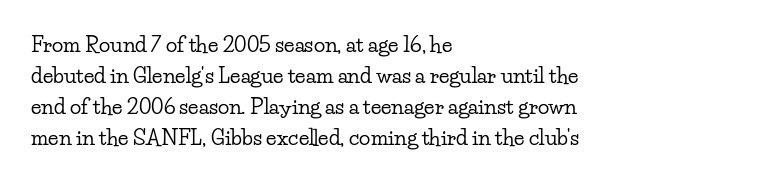
There is no visible air inserted between adjacent glyphs. Alignment: flush left. The words here are not underlined. The axis of the letterforms is exactly vertical. The designer left line spacing at the default.
